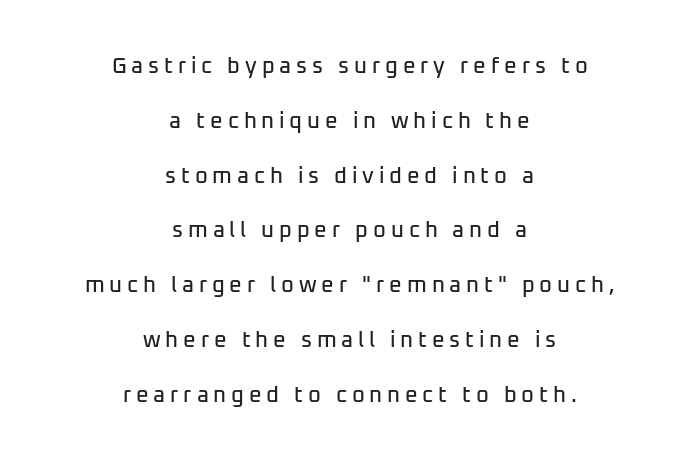
The image shows 22 px text type, upright; set centered, loose line spacing (2.49x), unusually wide letter spacing (+0.22 em), not underlined.
